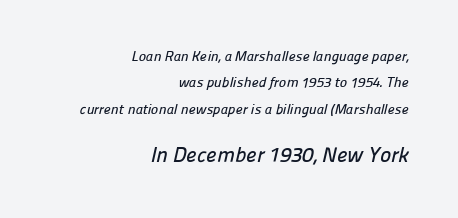
The image shows 21 px text type; set right-aligned, line spacing 1.88x, normal letter spacing, not underlined; the second (bottom) block is 1.5x larger.
